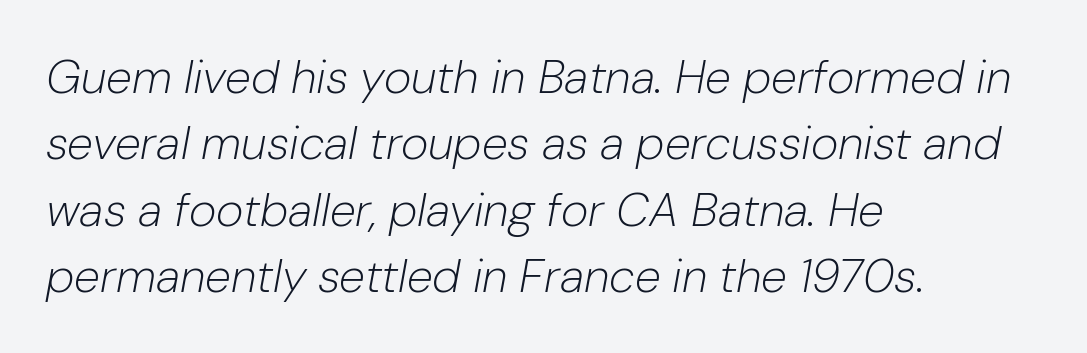
{"italic": "yes", "lean": "right", "slant_degrees": 10, "bold": "no", "weight": "light", "width": "normal", "stroke_contrast": "low", "x_height": "medium", "monospaced": "no", "underline": "no", "align": "left", "line_spacing": "normal", "line_spacing_ratio": 1.41, "letter_spacing": "normal", "letter_spacing_em": 0.0, "glyph_px": 47}
